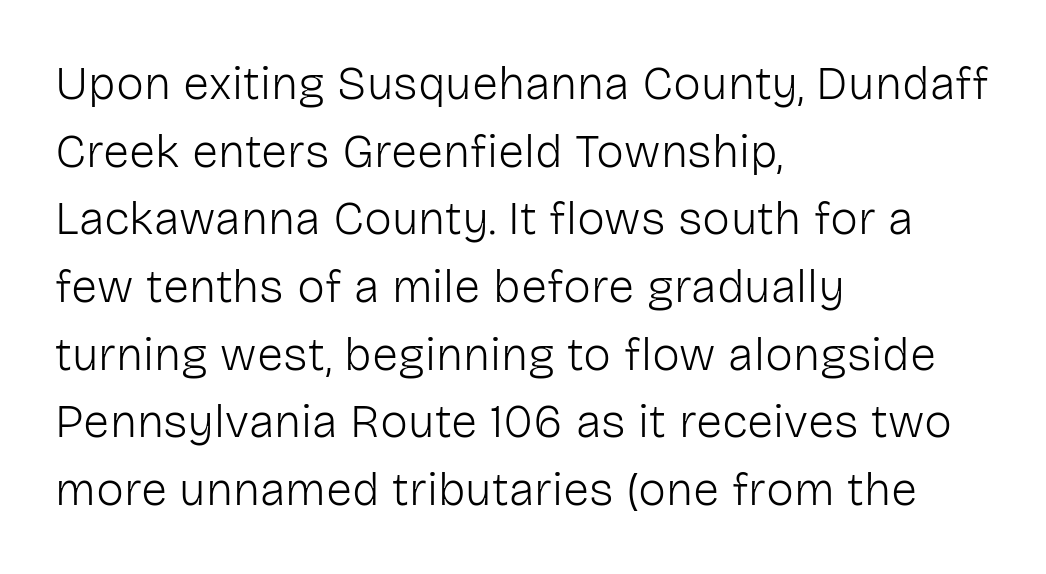
{"serif": "no", "italic": "no", "bold": "no", "weight": "light", "width": "normal", "stroke_contrast": "low", "x_height": "medium", "monospaced": "no", "underline": "no", "align": "left", "line_spacing": "normal", "line_spacing_ratio": 1.44, "letter_spacing": "normal", "letter_spacing_em": 0.0, "glyph_px": 47}
